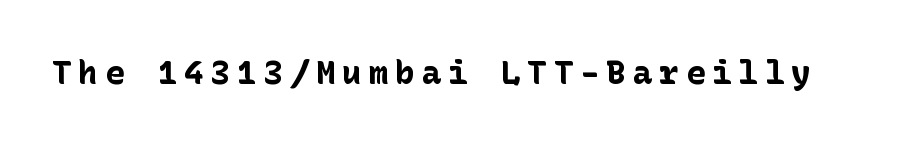
Check the space under the baseline: it is left empty. The face used here has the dense, thick strokes of a bold. Observe the wide spacing: letters keep a clear distance from each other. Posture: upright roman. What kind of face is this? One without serifs — a sans.
